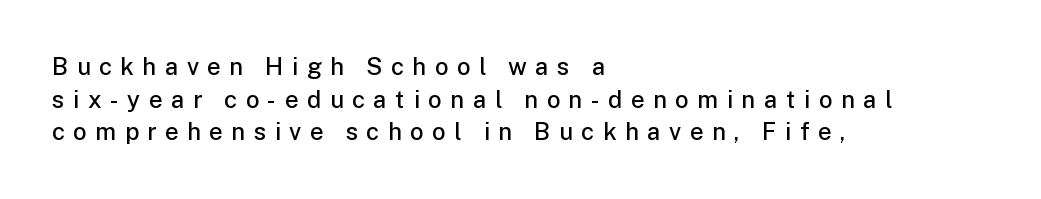
The image shows 24 px text type, upright; set left-aligned, normal line spacing (1.36x), unusually wide letter spacing (+0.35 em), not underlined.
